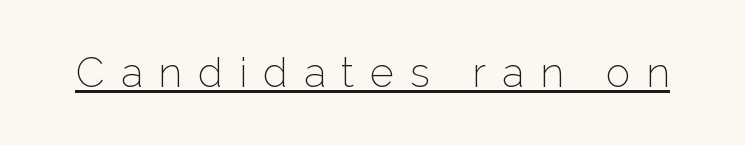
The image shows 41 px thin sans-serif type, upright; set unusually wide letter spacing (+0.39 em), underlined; low stroke contrast and a medium x-height.
